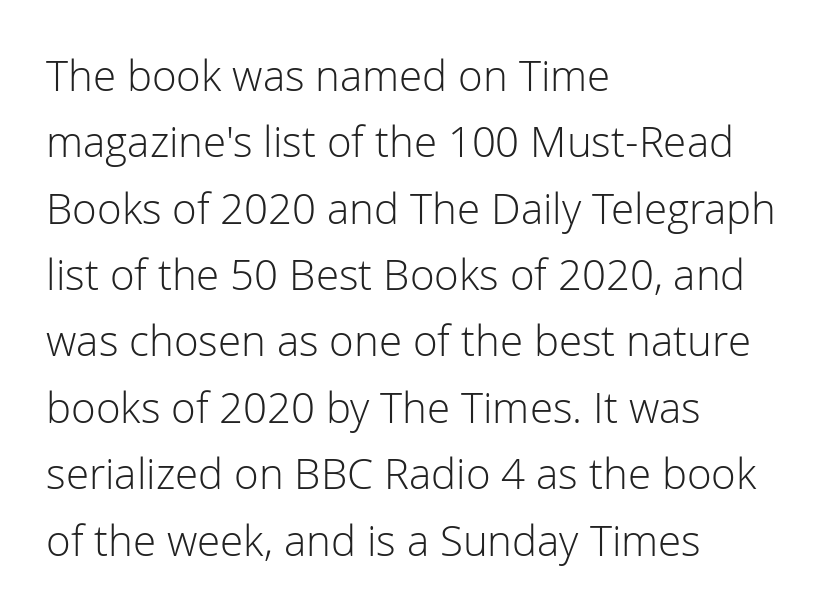
The image shows 42 px light sans-serif type, upright; set left-aligned, normal line spacing (1.58x), normal letter spacing, not underlined; low stroke contrast and a medium x-height.
